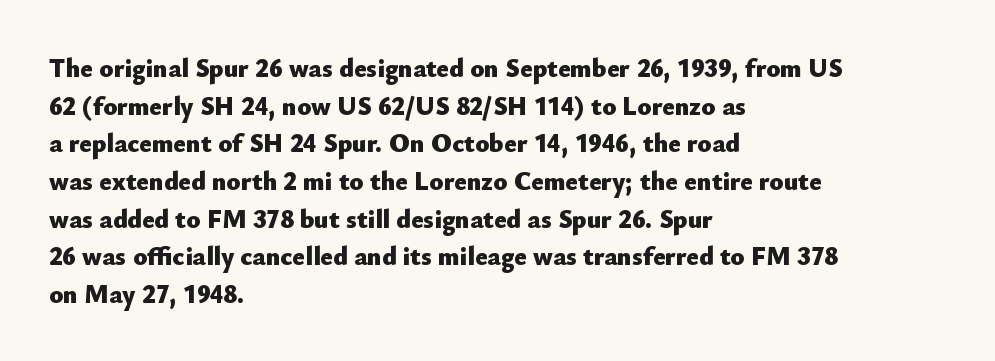
On the weight axis this lands at bold, roughly 700. Words float on clear page, feet unadorned. Interline gaps are of average width in this sample. The rendering keeps characters at their native spacing. In terms of posture, this sample is upright.
